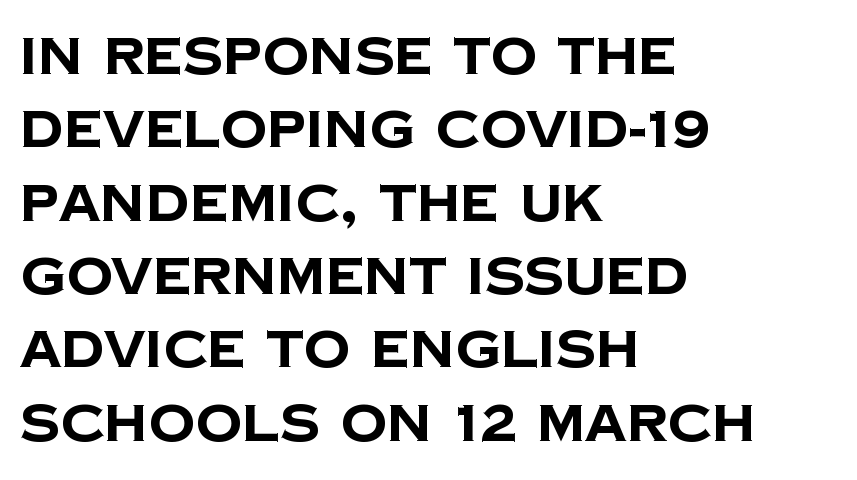
The image shows 52 px bold sans-serif type; set left-aligned, normal line spacing (1.41x), normal letter spacing, not underlined; low stroke contrast and a large x-height.
